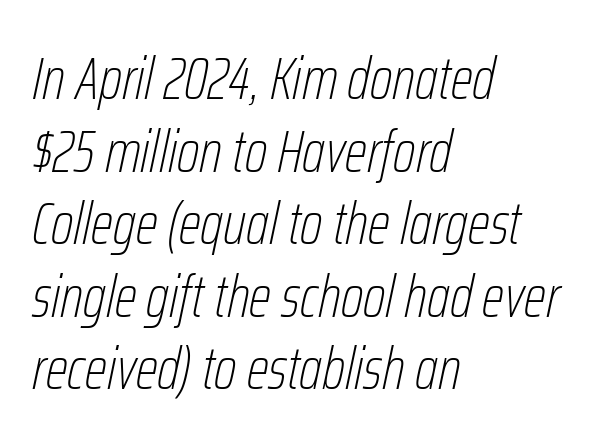
The image shows 59 px thin, condensed type, italic (leaning right); set left-aligned, line spacing 1.23x, normal letter spacing, not underlined; low stroke contrast and a medium x-height.
